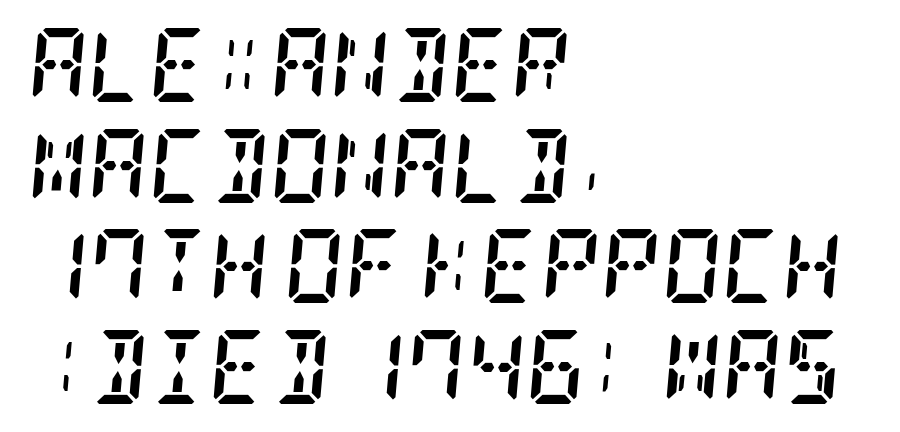
The image shows 74 px semibold, condensed serif type, italic (leaning right); set left-aligned, normal line spacing (1.36x), normal letter spacing, not underlined; low stroke contrast and a large x-height.
